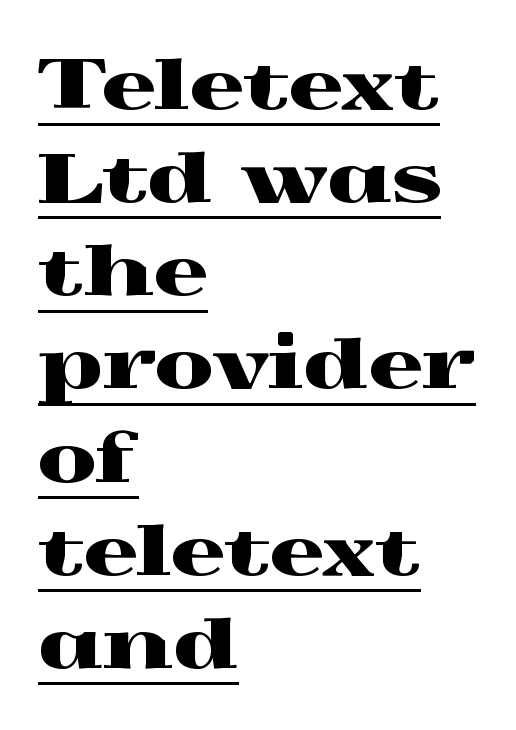
{"serif": "yes", "italic": "no", "width": "wide", "x_height": "medium", "monospaced": "no", "underline": "yes", "align": "left", "line_spacing": "normal", "line_spacing_ratio": 1.37, "letter_spacing": "normal", "letter_spacing_em": 0.0, "glyph_px": 68}
